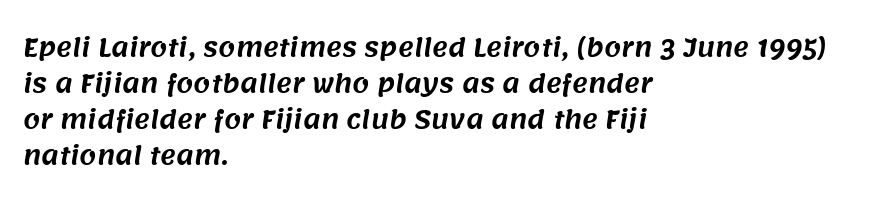
{"underline": "no", "align": "left", "line_spacing": "normal", "line_spacing_ratio": 1.5, "letter_spacing": "normal", "letter_spacing_em": 0.0, "glyph_px": 24}
